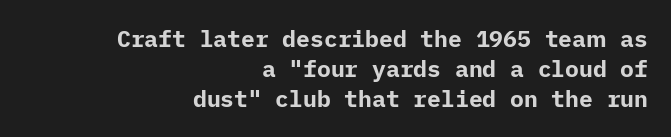
These lines keep a tight, regular rhythm from letter to letter. On the weight axis this lands at bold, roughly 700. If you drew a ruler down the right edge, every line would touch it. This block has exactly the height ordinary leading produces. Posture: vertical.
